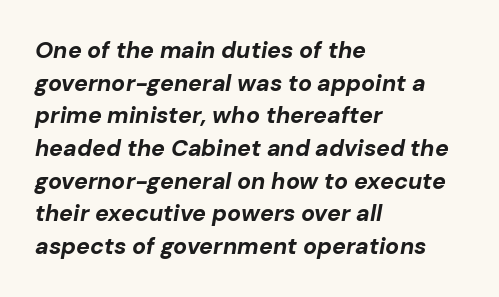
The image shows 23 px bold type, italic (leaning right); set left-aligned, normal line spacing (1.42x), normal letter spacing, not underlined.
